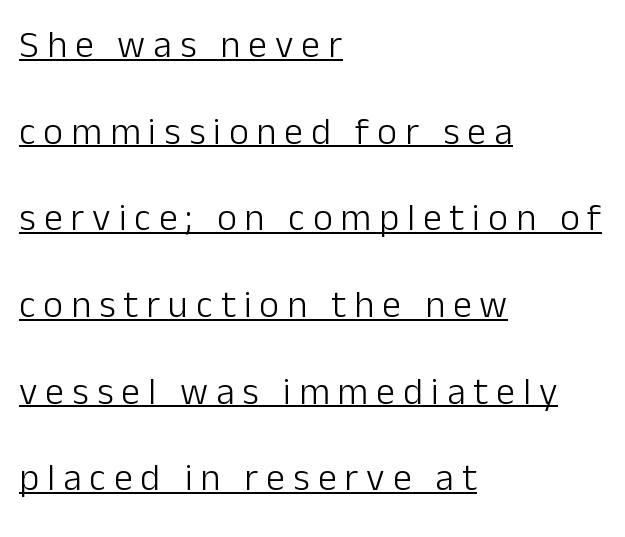
Q: Is the text bold? A: No.
Q: Is the text italic (slanted)? A: No, it is upright.
Q: Is the typeface a serif or a sans-serif typeface? A: Sans-serif.
Q: Is the text underlined? A: Yes.
Q: How is the paragraph aligned? A: Left-aligned.
Q: Is the spacing between letters normal or unusually wide? A: Unusually wide.
Q: Is the spacing between lines tight, normal or loose? A: Loose.
Q: Width (condensed, normal, or wide)? A: Normal.
Q: Stroke contrast? A: Low.
Q: x-height? A: Medium.
Q: Monospaced? A: No.
